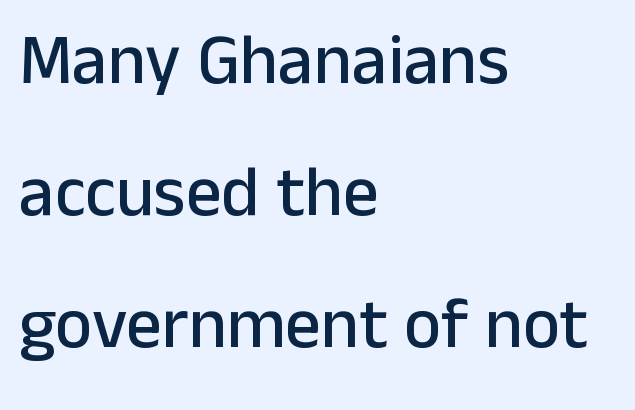
This rendering employs a face without finishing strokes, i.e., a sans-serif. Beneath every word, the page is bare. Do the characters align in a grid? No, the font is proportional. Is the block centered? No — it sits flush against the left margin. Posture: vertical.
